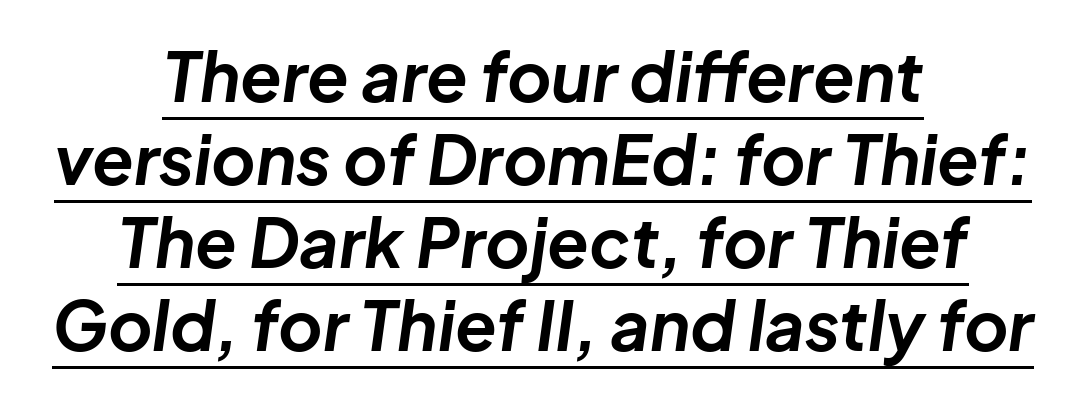
{"italic": "yes", "lean": "right", "slant_degrees": 8, "bold": "yes", "weight": "bold", "width": "normal", "stroke_contrast": "low", "x_height": "medium", "monospaced": "no", "underline": "yes", "align": "center", "line_spacing_ratio": 1.22, "letter_spacing": "normal", "letter_spacing_em": 0.0, "glyph_px": 68}
